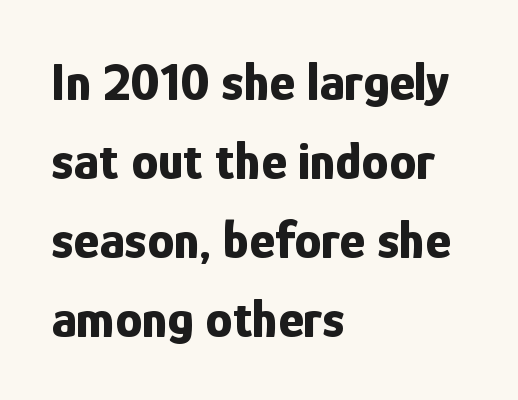
{"serif": "no", "italic": "no", "bold": "yes", "weight": "bold", "width": "condensed", "stroke_contrast": "low", "x_height": "medium", "monospaced": "no", "underline": "no", "align": "left", "line_spacing": "normal", "line_spacing_ratio": 1.46, "letter_spacing": "normal", "letter_spacing_em": 0.0, "glyph_px": 54}
